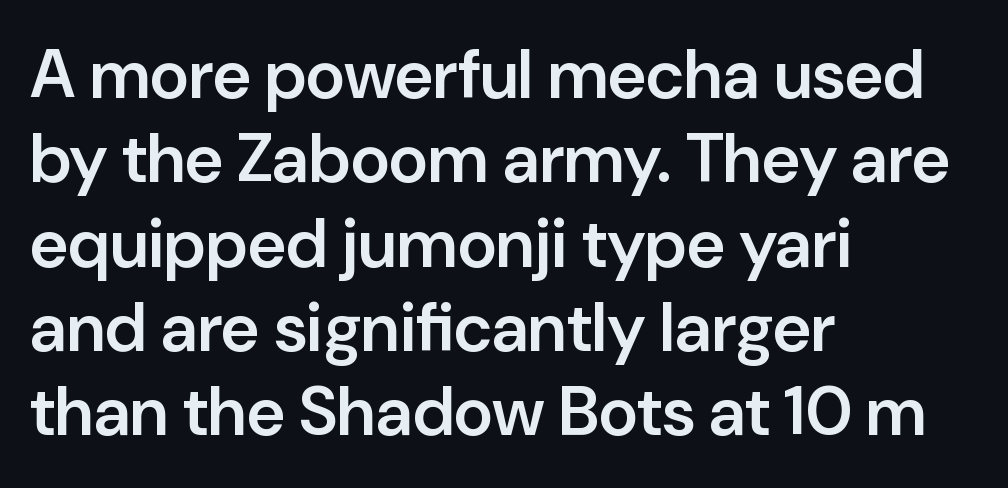
{"serif": "no", "italic": "no", "bold": "semi", "weight": "semibold", "width": "normal", "stroke_contrast": "low", "x_height": "medium", "monospaced": "no", "underline": "no", "align": "left", "line_spacing_ratio": 1.24, "letter_spacing": "normal", "letter_spacing_em": 0.0, "glyph_px": 68}
